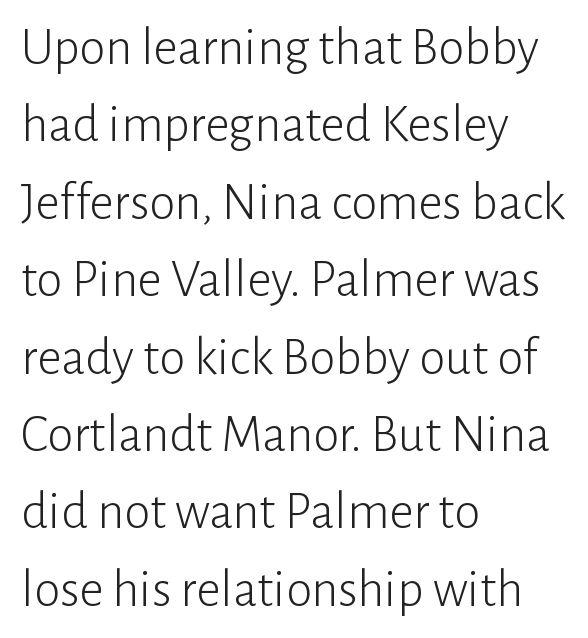
{"serif": "no", "italic": "no", "bold": "no", "weight": "light", "width": "normal", "stroke_contrast": "low", "x_height": "medium", "monospaced": "no", "underline": "no", "align": "left", "line_spacing": "normal", "line_spacing_ratio": 1.46, "letter_spacing": "normal", "letter_spacing_em": 0.0, "glyph_px": 53}
